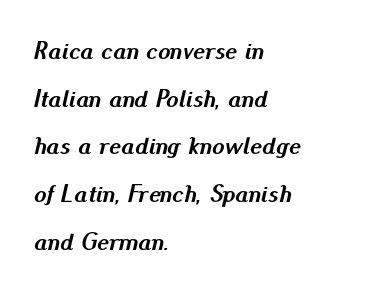
The image shows 25 px bold type, italic (leaning right); set left-aligned, loose line spacing (1.91x), normal letter spacing, not underlined.
